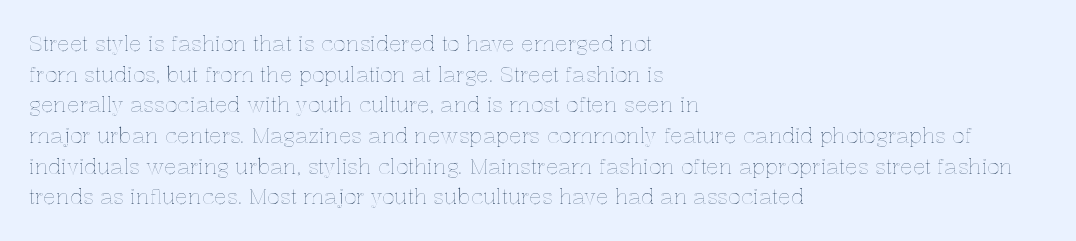
{"italic": "no", "underline": "no", "align": "left", "line_spacing": "normal", "line_spacing_ratio": 1.46, "letter_spacing": "normal", "letter_spacing_em": 0.0, "glyph_px": 21}
